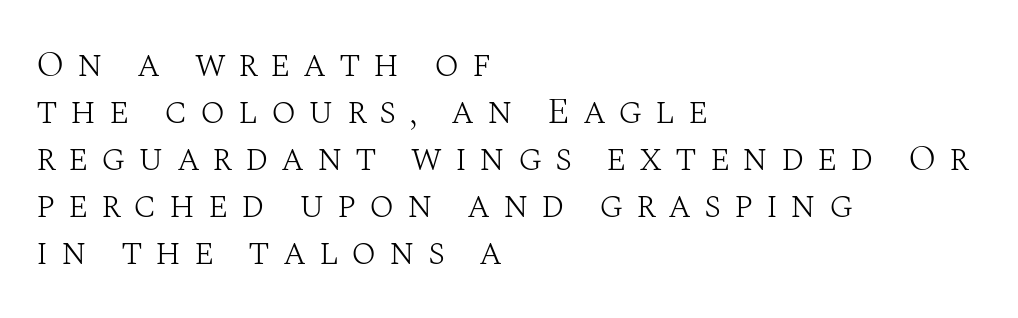
Rows of type keep a routine distance in the vertical direction. One-word summary of the alignment: left. On a weight scale, this lands at 450 or below. You could not count columns in this text — the font is proportionally spaced. The glyphs are unaccompanied by any horizontal stroke below them.
